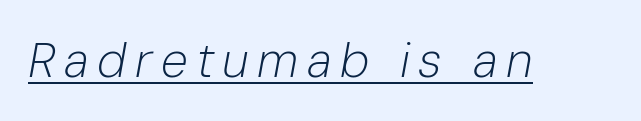
The strokes are not fattened; the text isn't bold. The rendering uses natural spacing where letterforms have individual widths. Quick note: italic. Check the space under the baseline: a stroke is drawn there.
